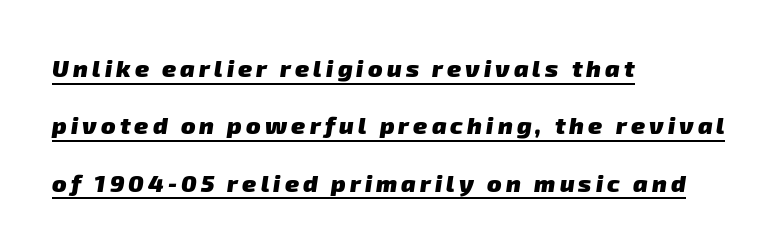
Q: Is the text bold? A: Yes.
Q: Is the text underlined? A: Yes.
Q: How is the paragraph aligned? A: Left-aligned.
Q: Is the spacing between lines tight, normal or loose? A: Loose.
